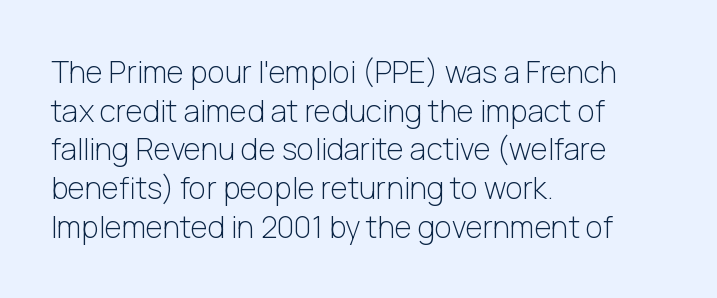
The image shows 30 px light sans-serif type, upright; set left-aligned, normal line spacing (1.29x), normal letter spacing, not underlined; low stroke contrast and a medium x-height.
